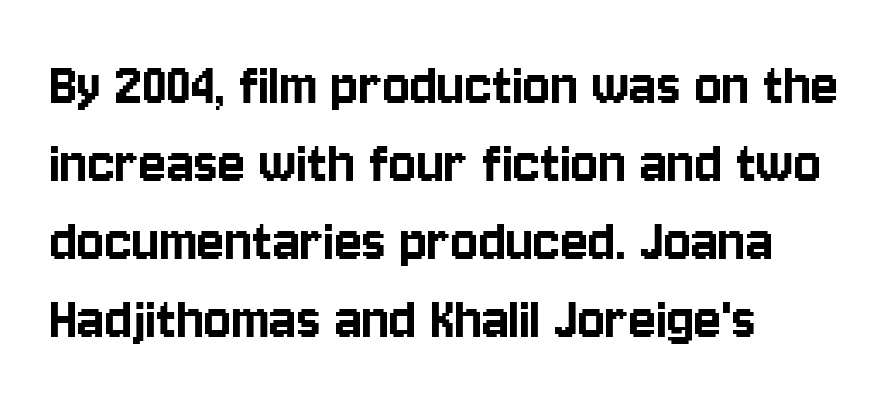
These lines are rendered in a variable-pitch font. Nothing unusual about the tracking: characters are spaced as the font intends. Which margin do the lines hug? The left one — the right edge is uneven. The letters stand straight up with perfectly vertical stems. Check where the strokes stop: nothing finishes them off — pure sans.
